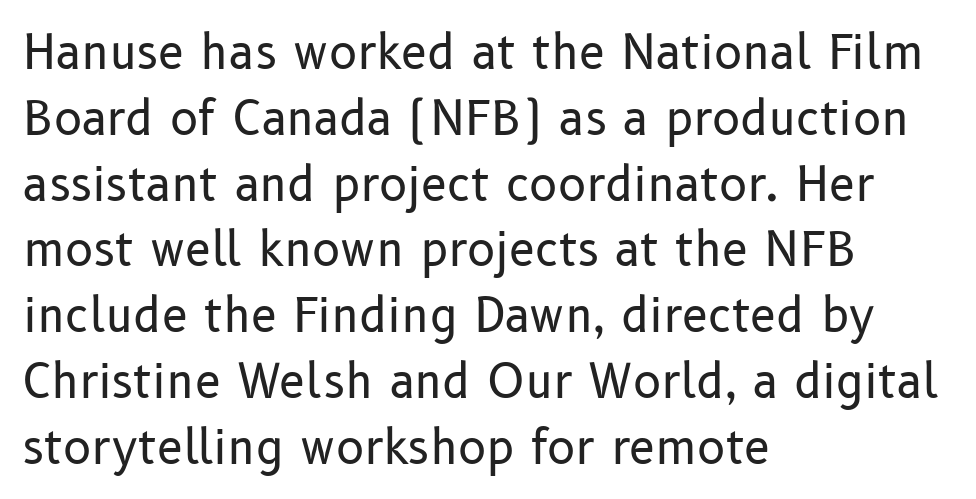
The designer went with a sans here, leaving each stem footless. Characters follow at the spacing the type designer built in. Rows of type keep a routine distance in the vertical direction. A quiet, ordinary-to-light weight characterises the typeface. Italic? Not at all — the glyphs are vertical.
